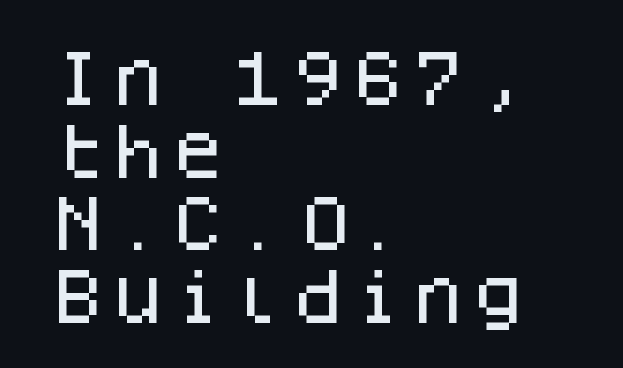
Q: Is the text italic (slanted)? A: No, it is upright.
Q: Is the typeface a serif or a sans-serif typeface? A: Sans-serif.
Q: Is the text underlined? A: No.
Q: How is the paragraph aligned? A: Left-aligned.
Q: Is the spacing between letters normal or unusually wide? A: Normal.
Q: Width (condensed, normal, or wide)? A: Normal.
Q: Stroke contrast? A: Low.
Q: x-height? A: Large.
Q: Monospaced? A: Yes.
